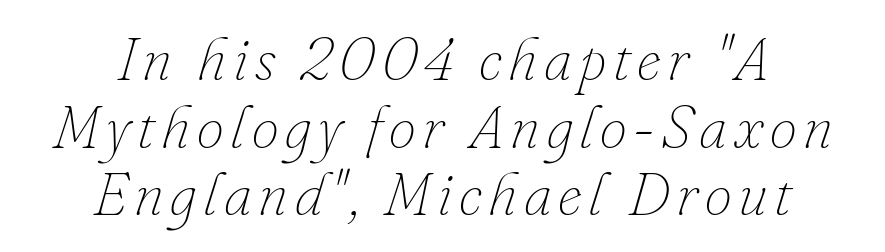
{"italic": "yes", "lean": "right", "slant_degrees": 16, "bold": "no", "weight": "thin", "width": "normal", "stroke_contrast": "low", "x_height": "small", "monospaced": "no", "underline": "no", "align": "center", "line_spacing": "tight", "line_spacing_ratio": 1.11, "glyph_px": 61}
